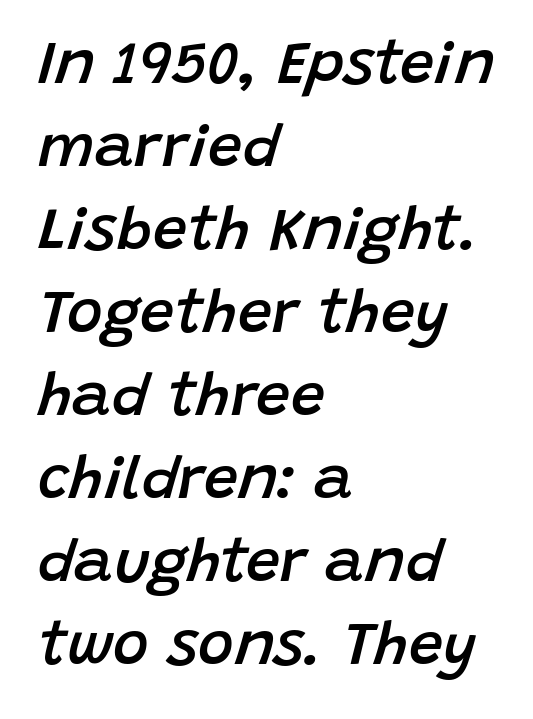
This block has exactly the height ordinary leading produces. Short and long lines alike share a common starting point at left. As a designer I'd log this as weight 600, semibold. Letters rest on an invisible, unmarked baseline. There is no visible air inserted between adjacent glyphs.
